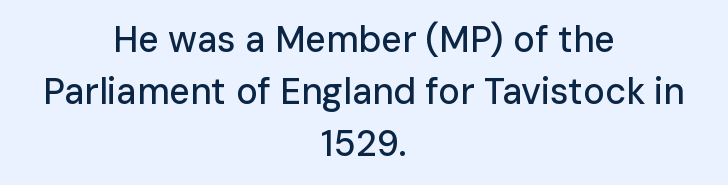
Q: Is the text italic (slanted)? A: No, it is upright.
Q: Is the typeface a serif or a sans-serif typeface? A: Sans-serif.
Q: Is the text underlined? A: No.
Q: How is the paragraph aligned? A: Centered.
Q: Is the spacing between letters normal or unusually wide? A: Normal.
Q: Is the spacing between lines tight, normal or loose? A: Normal.
Q: Width (condensed, normal, or wide)? A: Normal.
Q: Stroke contrast? A: Low.
Q: x-height? A: Medium.
Q: Monospaced? A: No.
